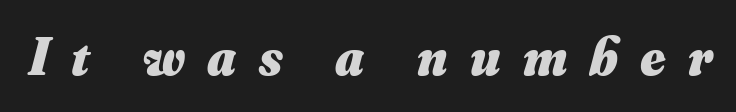
{"italic": "yes", "lean": "right", "slant_degrees": 16, "bold": "yes", "weight": "heavy", "width": "normal", "stroke_contrast": "medium", "x_height": "small", "monospaced": "no", "underline": "no", "letter_spacing": "wide", "letter_spacing_em": 0.42, "glyph_px": 53}
